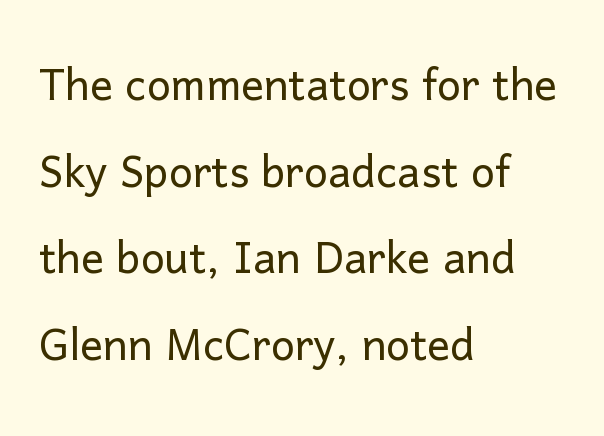
The image shows 57 px light sans-serif type, upright; set left-aligned, normal line spacing (1.52x), normal letter spacing, not underlined; low stroke contrast and a medium x-height.
